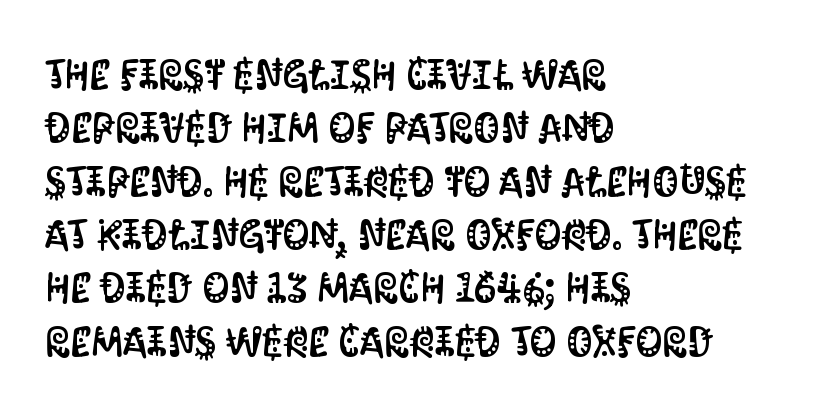
Q: Is the text italic (slanted)? A: No, it is upright.
Q: Is the typeface a serif or a sans-serif typeface? A: Sans-serif.
Q: Is the text underlined? A: No.
Q: How is the paragraph aligned? A: Left-aligned.
Q: Is the spacing between letters normal or unusually wide? A: Normal.
Q: Is the spacing between lines tight, normal or loose? A: Normal.
Q: Width (condensed, normal, or wide)? A: Condensed.
Q: Stroke contrast? A: Medium.
Q: x-height? A: Large.
Q: Monospaced? A: No.
